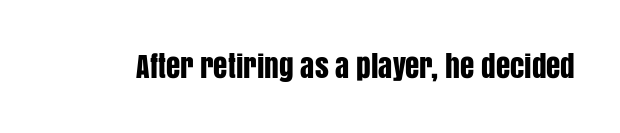
The image shows 29 px condensed sans-serif type, upright; set normal letter spacing, not underlined; low stroke contrast and a large x-height.
